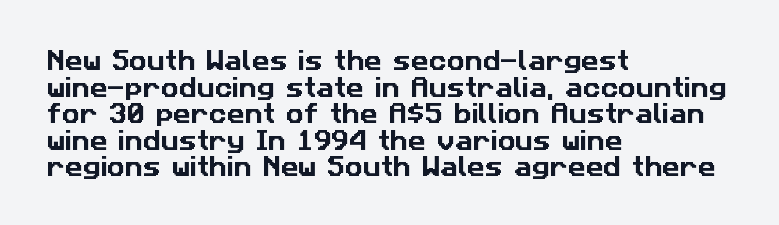
The image shows 22 px text type; set left-aligned, line spacing 1.21x, normal letter spacing, not underlined.
